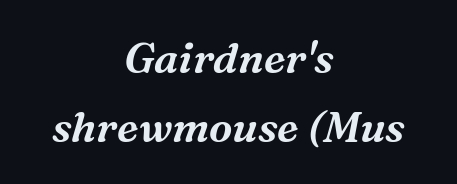
Q: Is the text italic (slanted)? A: Yes, it leans right by about 16 degrees.
Q: Is the typeface a serif or a sans-serif typeface? A: Serif.
Q: Is the text underlined? A: No.
Q: How is the paragraph aligned? A: Centered.
Q: Is the spacing between letters normal or unusually wide? A: Normal.
Q: Is the spacing between lines tight, normal or loose? A: Normal.
Q: Width (condensed, normal, or wide)? A: Normal.
Q: Stroke contrast? A: Medium.
Q: x-height? A: Medium.
Q: Monospaced? A: No.
